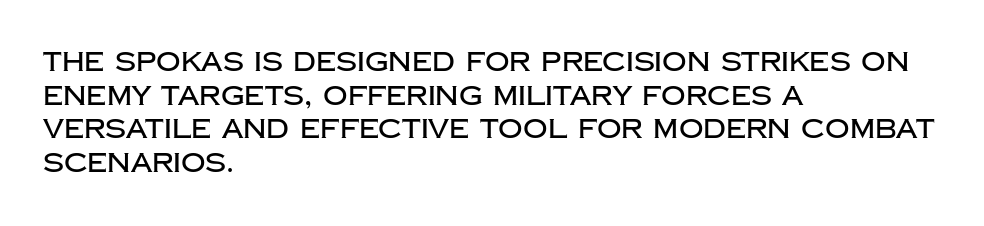
{"italic": "no", "underline": "no", "align": "left", "line_spacing": "normal", "line_spacing_ratio": 1.25, "letter_spacing": "normal", "letter_spacing_em": 0.0, "glyph_px": 27}
